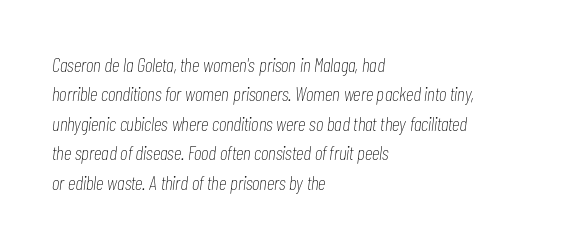
This is oblique type, the kind used for emphasis or titles. The foot of each line stays bare and open. The vertical gap from one line to the next is medium. What stands out about the letter spacing? Nothing — it is the standard amount.
